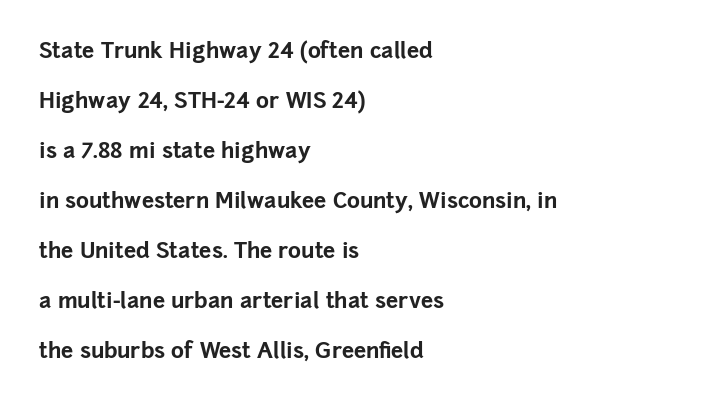
The image shows 22 px bold type, upright; set left-aligned, loose line spacing (2.27x), normal letter spacing, not underlined.
